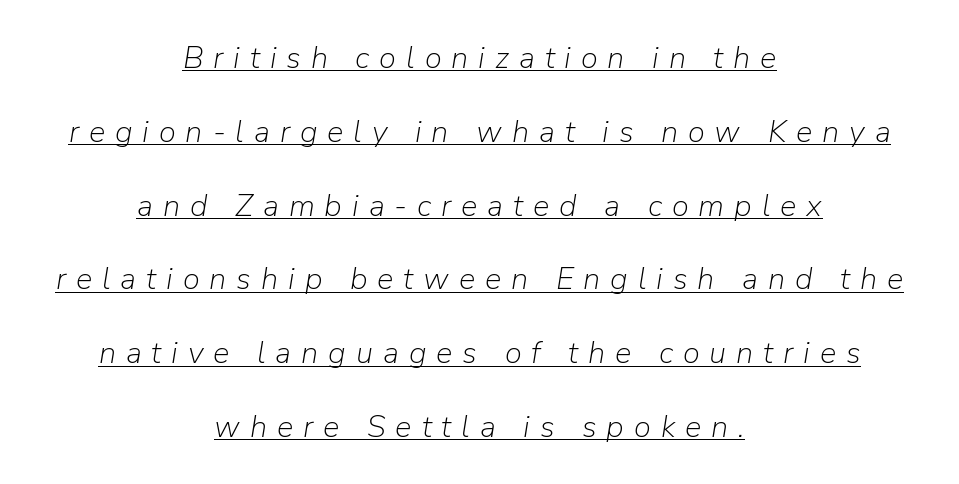
{"italic": "yes", "lean": "right", "slant_degrees": 9, "bold": "no", "weight": "light", "width": "normal", "stroke_contrast": "low", "x_height": "medium", "monospaced": "no", "underline": "yes", "align": "center", "line_spacing": "loose", "line_spacing_ratio": 2.38, "letter_spacing": "wide", "letter_spacing_em": 0.32, "glyph_px": 31}
